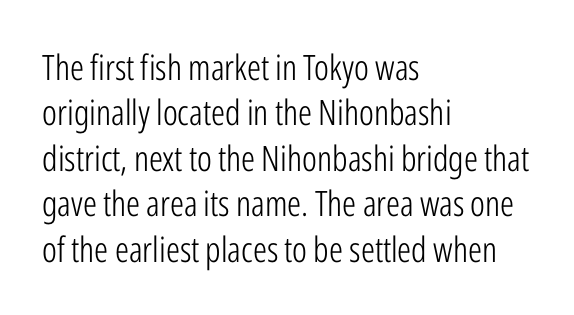
The image shows 35 px light, condensed sans-serif type, upright; set left-aligned, normal line spacing (1.3x), normal letter spacing, not underlined; low stroke contrast and a medium x-height.
